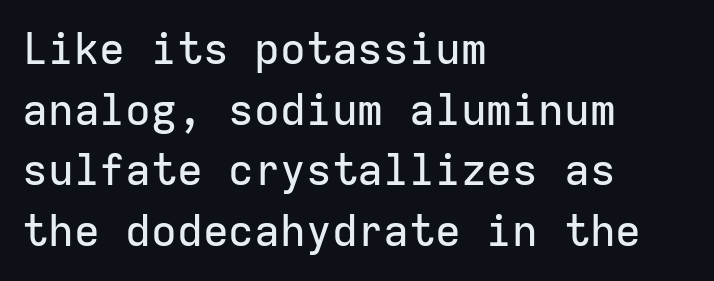
The image shows 43 px sans-serif type, upright, monospaced; set left-aligned, normal line spacing (1.41x), normal letter spacing, not underlined; low stroke contrast and a medium x-height.
